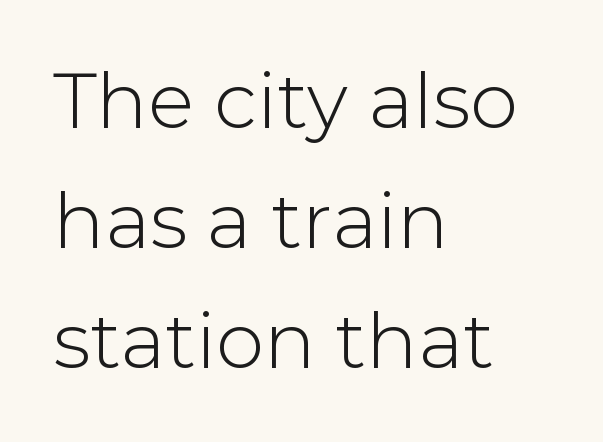
The image shows 77 px sans-serif type, upright; set left-aligned, normal line spacing (1.56x), normal letter spacing, not underlined; low stroke contrast and a medium x-height.
